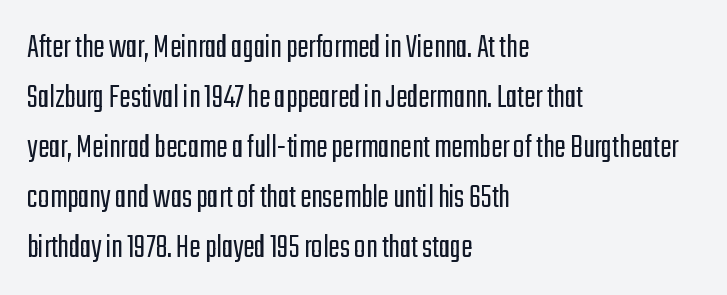
Letters have the restrained weight of plain body copy at most. The line-height multiplier appears to be the usual default. A typesetter would call this proportional, since set widths differ per character. The space beneath each line is pristine and unruled. The compositor pushed each line to the left boundary. Does the lettering tilt? It doesn't — this is upright.
